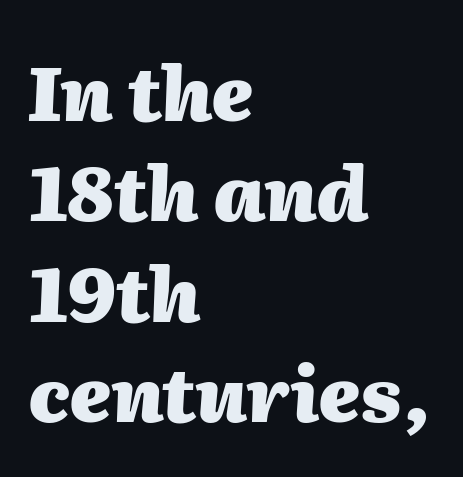
Q: Is the text bold? A: Yes.
Q: Is the text italic (slanted)? A: Yes, it leans right by about 2 degrees.
Q: Is the text underlined? A: No.
Q: How is the paragraph aligned? A: Left-aligned.
Q: Is the spacing between letters normal or unusually wide? A: Normal.
Q: Is the spacing between lines tight, normal or loose? A: Normal.
Q: Width (condensed, normal, or wide)? A: Normal.
Q: Stroke contrast? A: Medium.
Q: x-height? A: Medium.
Q: Monospaced? A: No.
